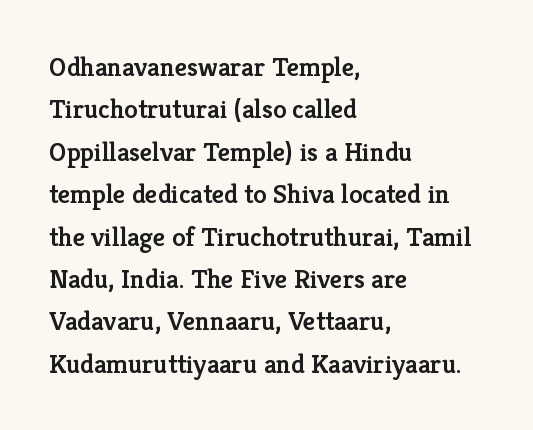
The image shows 27 px text type, upright; set left-aligned, normal line spacing (1.57x), normal letter spacing, not underlined.
